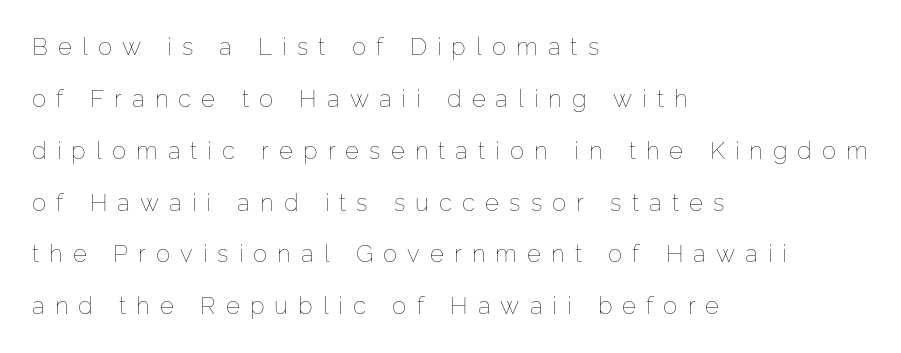
Anything drawn beneath the words? Only blank space. This reads as an unemphasized weight, regular at the heaviest. This is roman type, the default non-slanted kind. Caption: expanded tracking, letters set apart. Is the block centered? No — it sits flush against the left margin.
